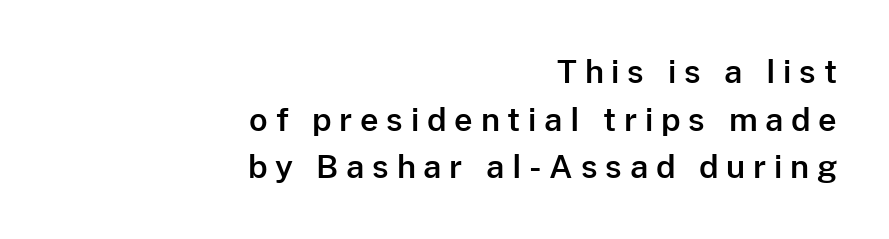
Q: Is the text italic (slanted)? A: No, it is upright.
Q: Is the typeface a serif or a sans-serif typeface? A: Sans-serif.
Q: Is the text underlined? A: No.
Q: How is the paragraph aligned? A: Right-aligned.
Q: Is the spacing between letters normal or unusually wide? A: Unusually wide.
Q: Is the spacing between lines tight, normal or loose? A: Normal.
Q: Width (condensed, normal, or wide)? A: Normal.
Q: Stroke contrast? A: Low.
Q: x-height? A: Medium.
Q: Monospaced? A: No.
